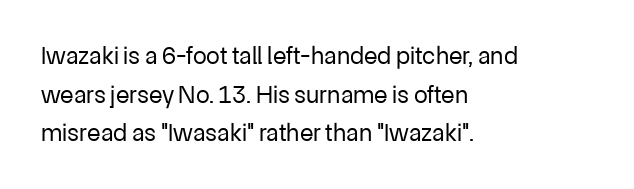
{"italic": "no", "bold": "no", "underline": "no", "align": "left", "line_spacing": "normal", "line_spacing_ratio": 1.55, "letter_spacing": "normal", "letter_spacing_em": 0.0, "glyph_px": 25}
